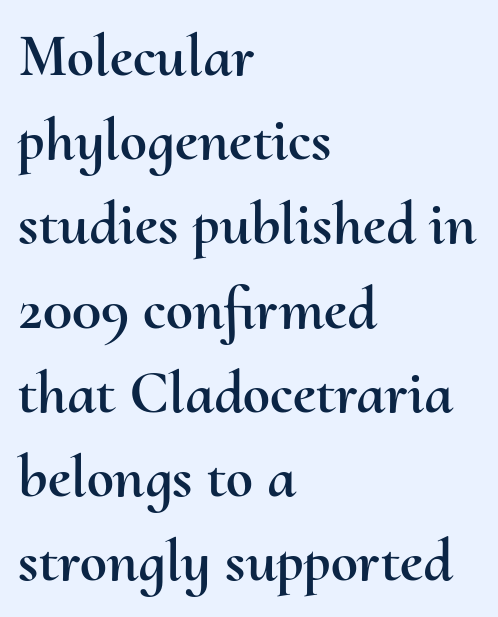
Q: Is the text italic (slanted)? A: No, it is upright.
Q: Is the text underlined? A: No.
Q: How is the paragraph aligned? A: Left-aligned.
Q: Is the spacing between letters normal or unusually wide? A: Normal.
Q: Is the spacing between lines tight, normal or loose? A: Normal.
Q: Width (condensed, normal, or wide)? A: Normal.
Q: Stroke contrast? A: Medium.
Q: x-height? A: Small.
Q: Monospaced? A: No.
